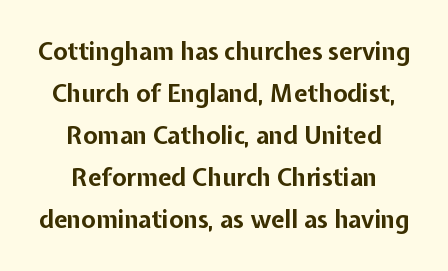
Q: Is the text bold? A: Yes.
Q: Is the text italic (slanted)? A: No, it is upright.
Q: Is the text underlined? A: No.
Q: How is the paragraph aligned? A: Centered.
Q: Is the spacing between letters normal or unusually wide? A: Normal.
